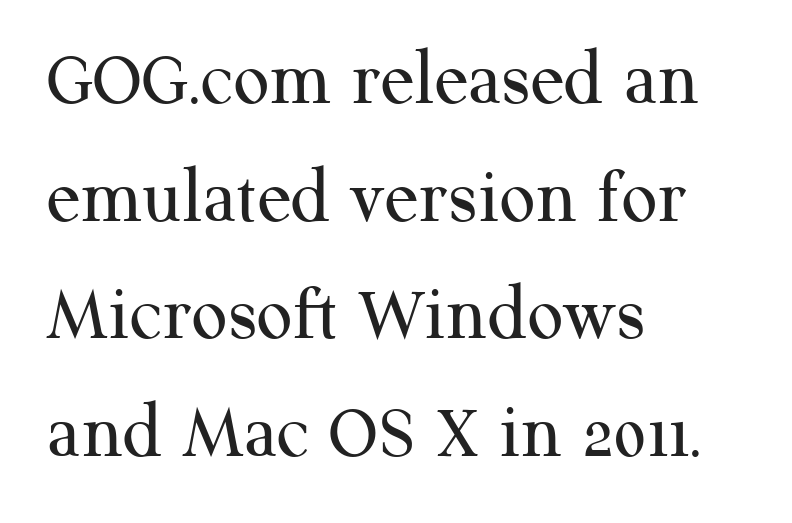
The image shows 79 px regular-weight serif type, upright; set left-aligned, normal line spacing (1.49x), normal letter spacing, not underlined; medium stroke contrast and a medium x-height.
